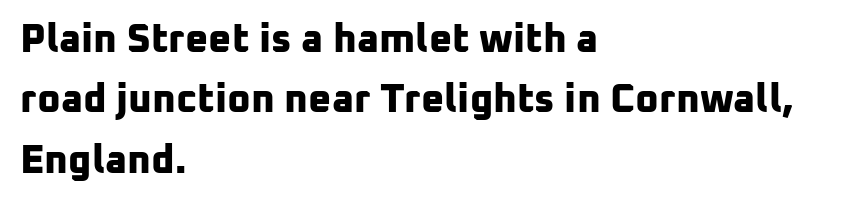
Q: Is the text bold? A: Yes.
Q: Is the typeface a serif or a sans-serif typeface? A: Sans-serif.
Q: Is the text underlined? A: No.
Q: How is the paragraph aligned? A: Left-aligned.
Q: Is the spacing between letters normal or unusually wide? A: Normal.
Q: Is the spacing between lines tight, normal or loose? A: Normal.
Q: Width (condensed, normal, or wide)? A: Normal.
Q: Stroke contrast? A: Low.
Q: x-height? A: Medium.
Q: Monospaced? A: No.
